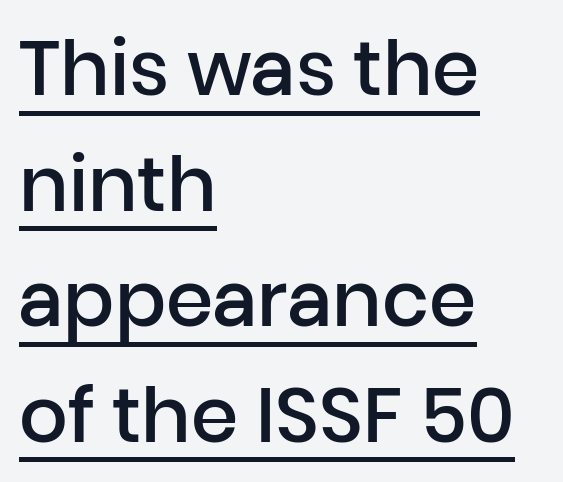
This sample has the flowing, uneven cadence of proportional lettering. Classification — sans serif. Students, note that the glyphs here touch the page at normal intervals. The sample's only ornament is a line tracing under the words. Caption: multi-line text, flush left, ragged right.
